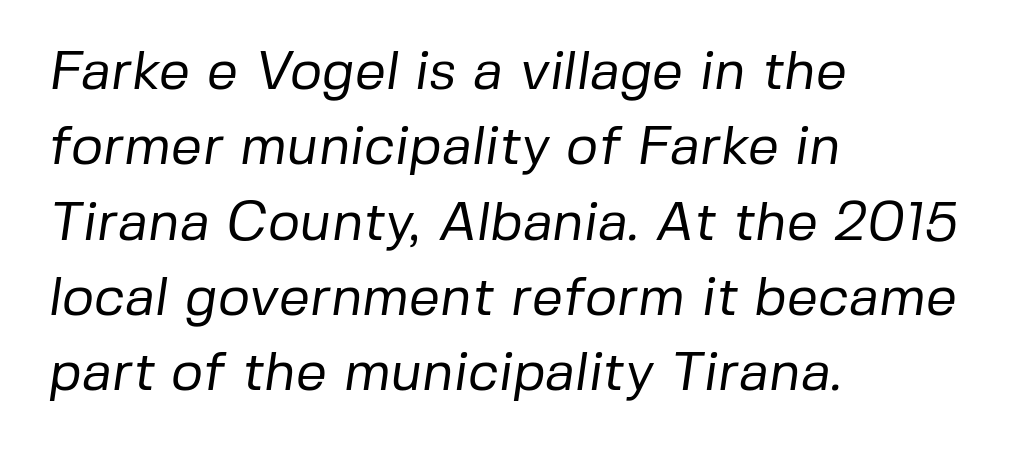
What's the leading like? Ordinary, nothing unusual. Classification — sans serif. A student would call this left alignment; a typographer would say flush left, rag right. The cut favours lightness, reaching ordinary text weight at its darkest.
